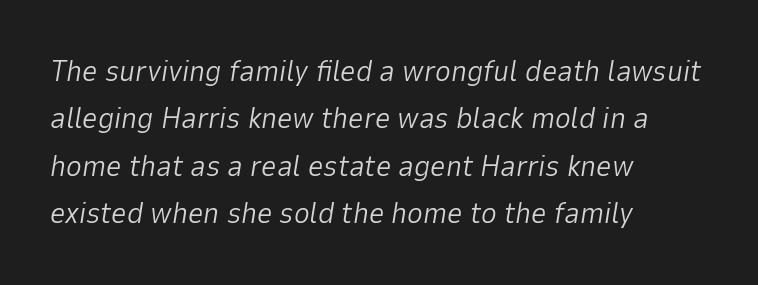
The image shows 30 px light type, italic (leaning right); set left-aligned, normal line spacing (1.58x), normal letter spacing, not underlined; low stroke contrast and a medium x-height.
